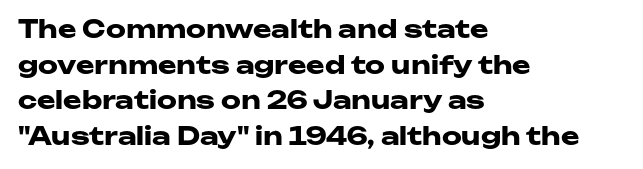
The image shows 25 px bold type, upright; set left-aligned, normal line spacing (1.43x), normal letter spacing, not underlined.
